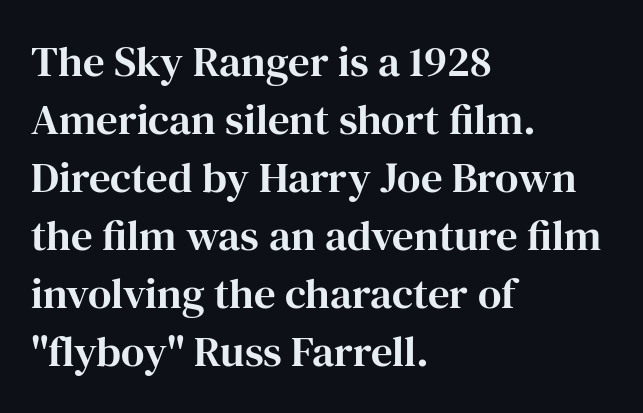
The image shows 43 px serif type, upright; set left-aligned, normal line spacing (1.35x), normal letter spacing, not underlined; high stroke contrast and a medium x-height.
